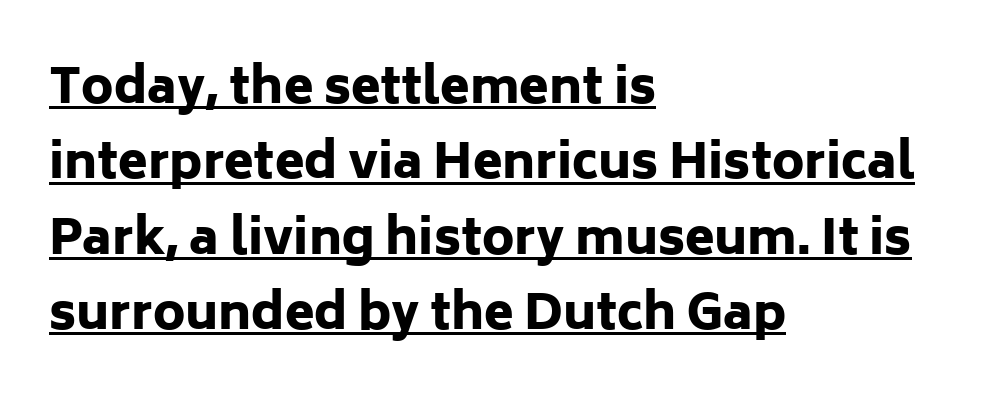
Q: Is the text bold? A: Yes.
Q: Is the text italic (slanted)? A: No, it is upright.
Q: Is the typeface a serif or a sans-serif typeface? A: Sans-serif.
Q: Is the text underlined? A: Yes.
Q: How is the paragraph aligned? A: Left-aligned.
Q: Is the spacing between letters normal or unusually wide? A: Normal.
Q: Is the spacing between lines tight, normal or loose? A: Normal.
Q: Width (condensed, normal, or wide)? A: Normal.
Q: Stroke contrast? A: Low.
Q: x-height? A: Medium.
Q: Monospaced? A: No.
